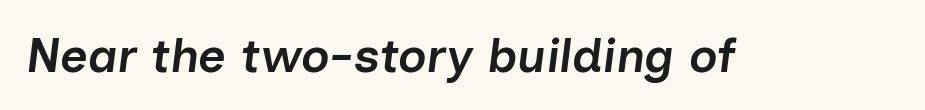
The image shows 48 px semibold type, italic (leaning right); set normal letter spacing, not underlined; low stroke contrast and a medium x-height.
